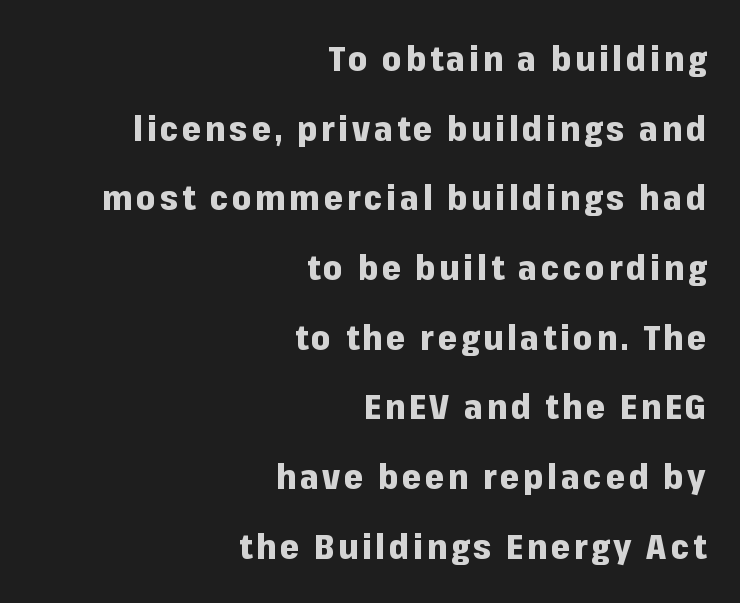
Q: Is the text bold? A: Yes.
Q: Is the text italic (slanted)? A: No, it is upright.
Q: Is the typeface a serif or a sans-serif typeface? A: Sans-serif.
Q: Is the text underlined? A: No.
Q: How is the paragraph aligned? A: Right-aligned.
Q: Is the spacing between lines tight, normal or loose? A: Loose.
Q: Width (condensed, normal, or wide)? A: Normal.
Q: Stroke contrast? A: Low.
Q: x-height? A: Medium.
Q: Monospaced? A: No.
